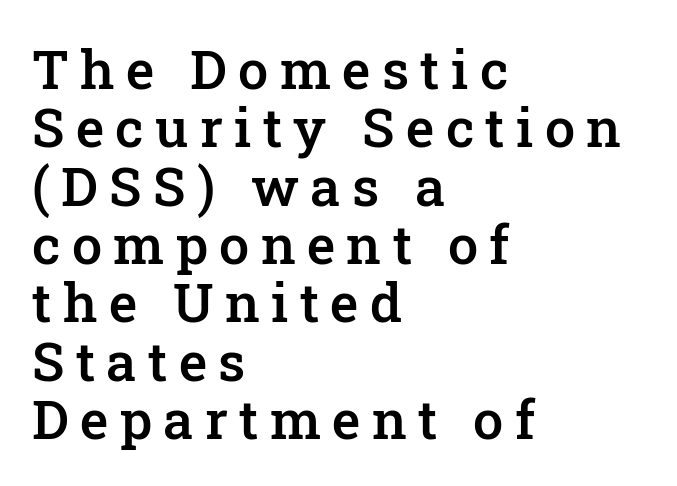
Q: Is the text bold? A: Semi-bold.
Q: Is the text italic (slanted)? A: No, it is upright.
Q: Is the typeface a serif or a sans-serif typeface? A: Serif.
Q: Is the text underlined? A: No.
Q: How is the paragraph aligned? A: Left-aligned.
Q: Is the spacing between letters normal or unusually wide? A: Unusually wide.
Q: Is the spacing between lines tight, normal or loose? A: Tight.
Q: Width (condensed, normal, or wide)? A: Normal.
Q: Stroke contrast? A: Low.
Q: x-height? A: Medium.
Q: Monospaced? A: No.
